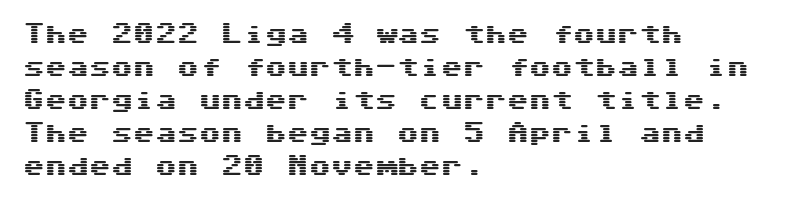
Q: Is the text italic (slanted)? A: No, it is upright.
Q: Is the text underlined? A: No.
Q: How is the paragraph aligned? A: Left-aligned.
Q: Is the spacing between letters normal or unusually wide? A: Normal.
Q: Is the spacing between lines tight, normal or loose? A: Normal.
